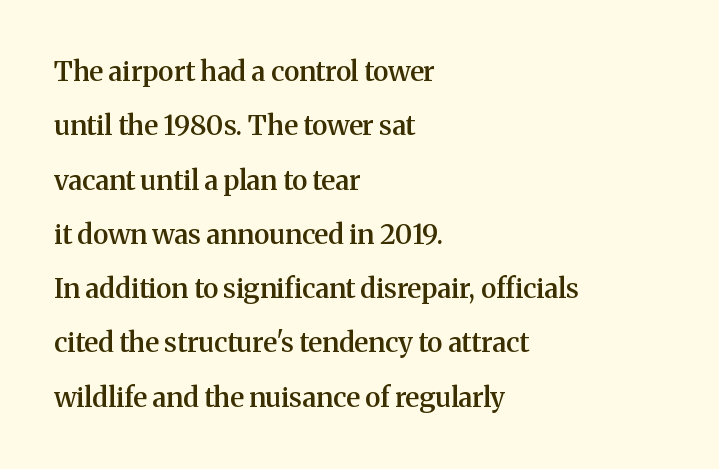
The image shows 27 px text type, upright; set left-aligned, loose line spacing (2.01x), normal letter spacing, not underlined.
